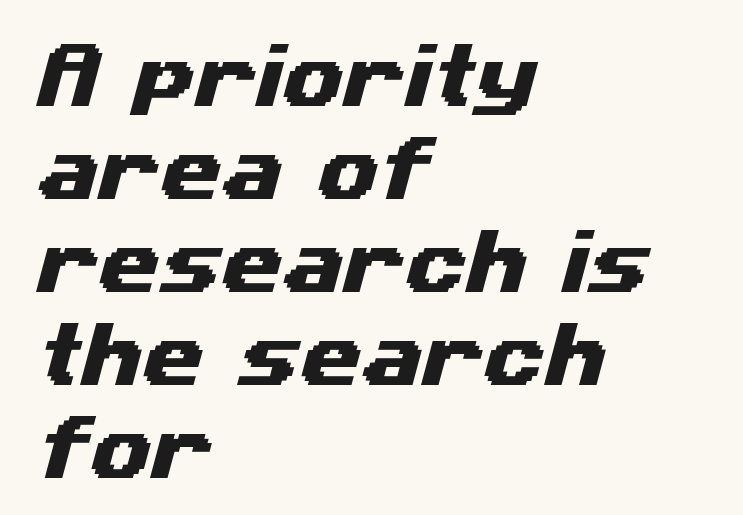
{"serif": "no", "width": "wide", "stroke_contrast": "medium", "x_height": "medium", "monospaced": "no", "underline": "no", "align": "left", "line_spacing": "normal", "line_spacing_ratio": 1.33, "letter_spacing": "normal", "letter_spacing_em": 0.0, "glyph_px": 70}
